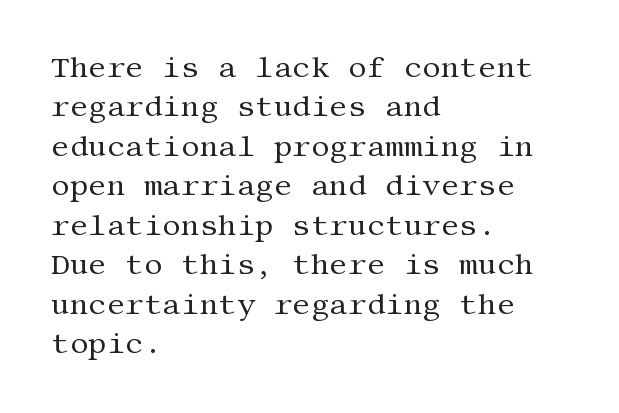
The image shows 29 px regular-weight serif type, upright; set left-aligned, normal line spacing (1.36x), normal letter spacing, not underlined; medium stroke contrast and a large x-height.
